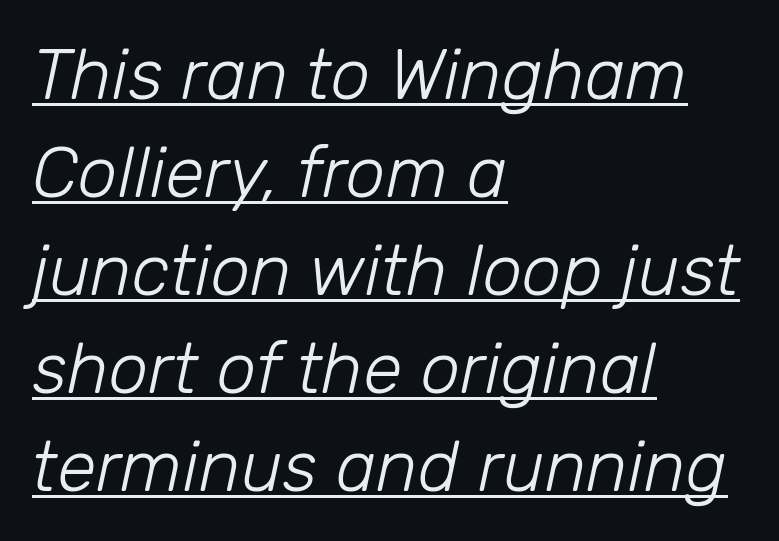
The image shows 71 px light type, italic (leaning right); set left-aligned, normal line spacing (1.38x), normal letter spacing, underlined; low stroke contrast and a medium x-height.
